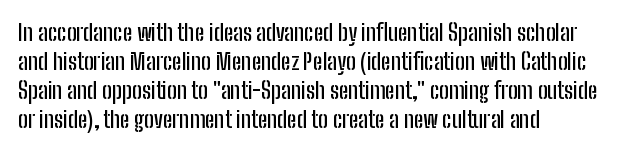
Q: Is the text italic (slanted)? A: No, it is upright.
Q: Is the text underlined? A: No.
Q: How is the paragraph aligned? A: Left-aligned.
Q: Is the spacing between letters normal or unusually wide? A: Normal.
Q: Is the spacing between lines tight, normal or loose? A: Normal.
